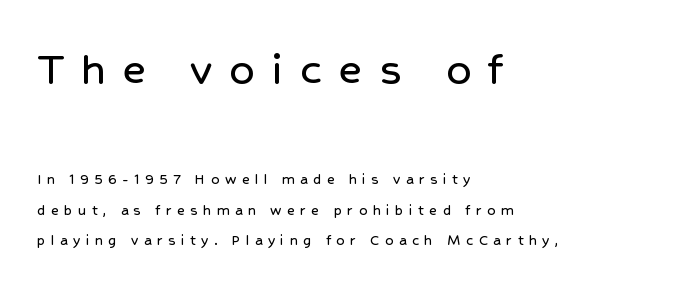
Is the lower block the larger one? No — the upper block carries the bigger type. Is this a sans? Yes — the strokes have no serifs. A student would call this left alignment; a typographer would say flush left, rag right. Descenders are the only things crossing below the line. Someone cranked the tracking dial way up on this one. These lines stand farther apart than default settings would place them.
